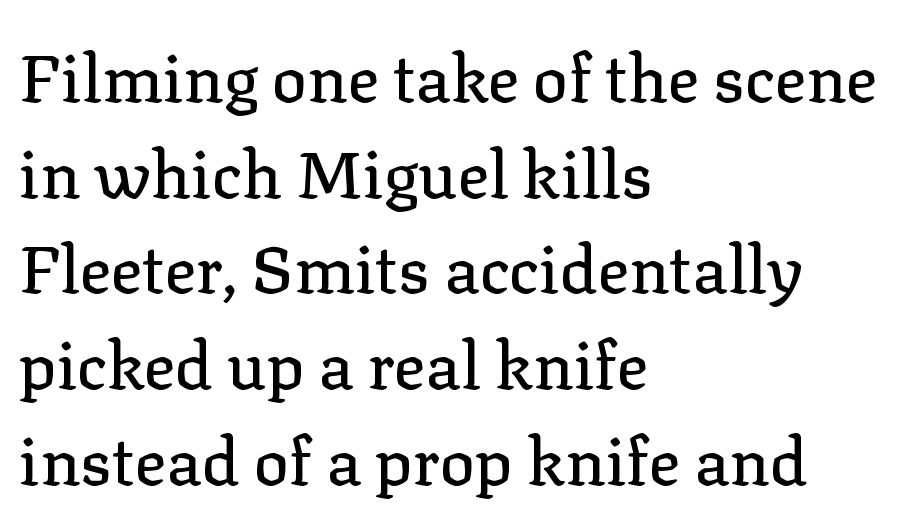
Does the leading feel generous? No, just average. What stands out about the letter spacing? Nothing — it is the standard amount. Stroke terminals: seriffed. This is the regular roman posture of the typeface. Looks like regular typesetting: each glyph gets only the width it needs.
